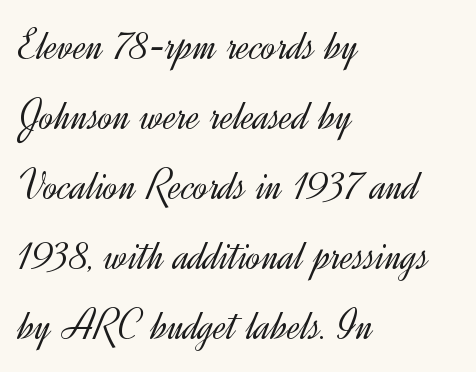
Q: Is the text bold? A: No.
Q: Is the text italic (slanted)? A: Yes.
Q: Is the typeface a serif or a sans-serif typeface? A: Sans-serif.
Q: Is the text underlined? A: No.
Q: How is the paragraph aligned? A: Left-aligned.
Q: Is the spacing between letters normal or unusually wide? A: Normal.
Q: Is the spacing between lines tight, normal or loose? A: Normal.
Q: Width (condensed, normal, or wide)? A: Normal.
Q: x-height? A: Small.
Q: Monospaced? A: No.
